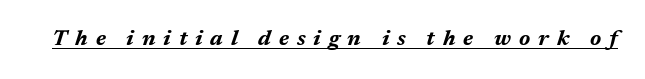
The image shows 22 px bold type, italic (leaning right); set unusually wide letter spacing (+0.36 em), underlined.
